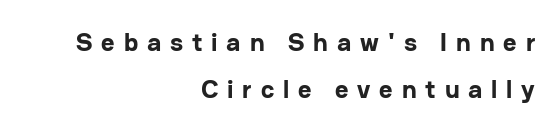
{"italic": "no", "bold": "yes", "underline": "no", "align": "right", "line_spacing_ratio": 1.81, "letter_spacing": "wide", "letter_spacing_em": 0.34, "glyph_px": 26}
